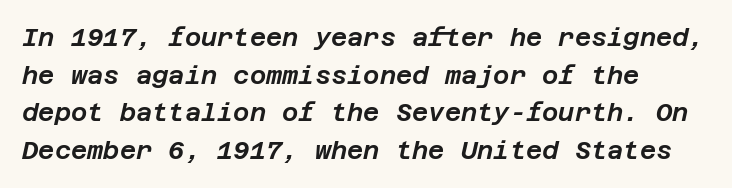
{"italic": "yes", "lean": "right", "slant_degrees": 12, "underline": "no", "align": "left", "line_spacing": "normal", "line_spacing_ratio": 1.51, "letter_spacing": "normal", "letter_spacing_em": 0.0, "glyph_px": 25}
